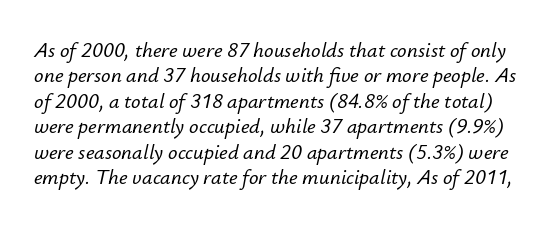
The image shows 21 px text type, italic (leaning right); set line spacing 1.21x, normal letter spacing, not underlined.
